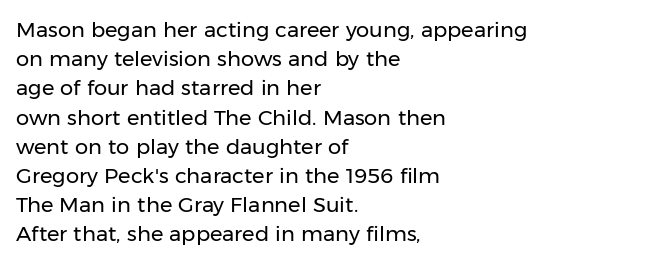
The image shows 21 px text type, upright; set left-aligned, normal line spacing (1.39x), normal letter spacing, not underlined.
